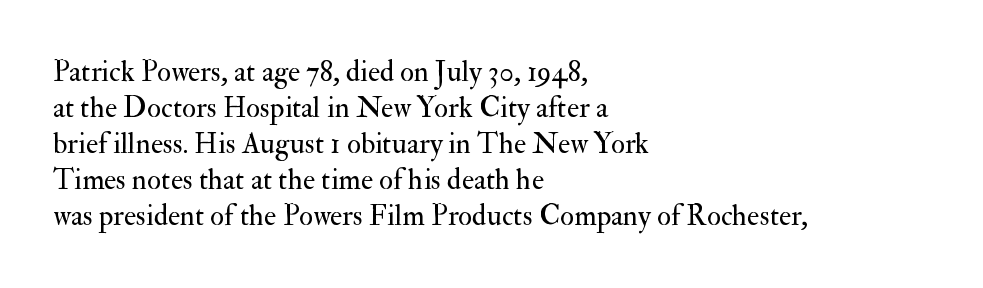
These lines are rendered in a variable-pitch font. Yep, those are serifs on the letters. Only glyphs here, with clear space below each row. Observe the ordinary spacing: letters are neighbours, not strangers. The font's upright variant was chosen for this text. Bold? No — there's no thickening of the strokes.
